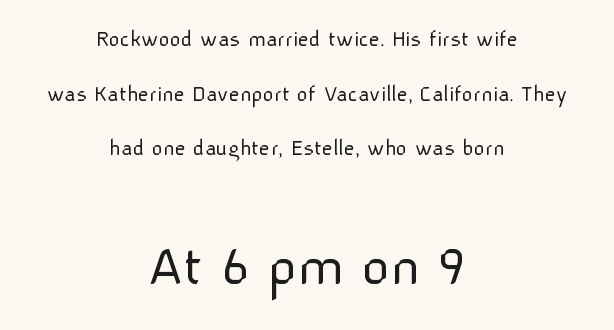
Q: Is the text bold? A: No.
Q: Is the text italic (slanted)? A: No, it is upright.
Q: Is the typeface a serif or a sans-serif typeface? A: Sans-serif.
Q: Is the text underlined? A: No.
Q: How is the paragraph aligned? A: Centered.
Q: Is the spacing between letters normal or unusually wide? A: Normal.
Q: Is the spacing between lines tight, normal or loose? A: Loose.
Q: Which block of text is set in a larger size, the first (top) or the second (bottom)? A: The second (bottom) one.
Q: Width (condensed, normal, or wide)? A: Normal.
Q: Stroke contrast? A: Low.
Q: x-height? A: Medium.
Q: Monospaced? A: No.
